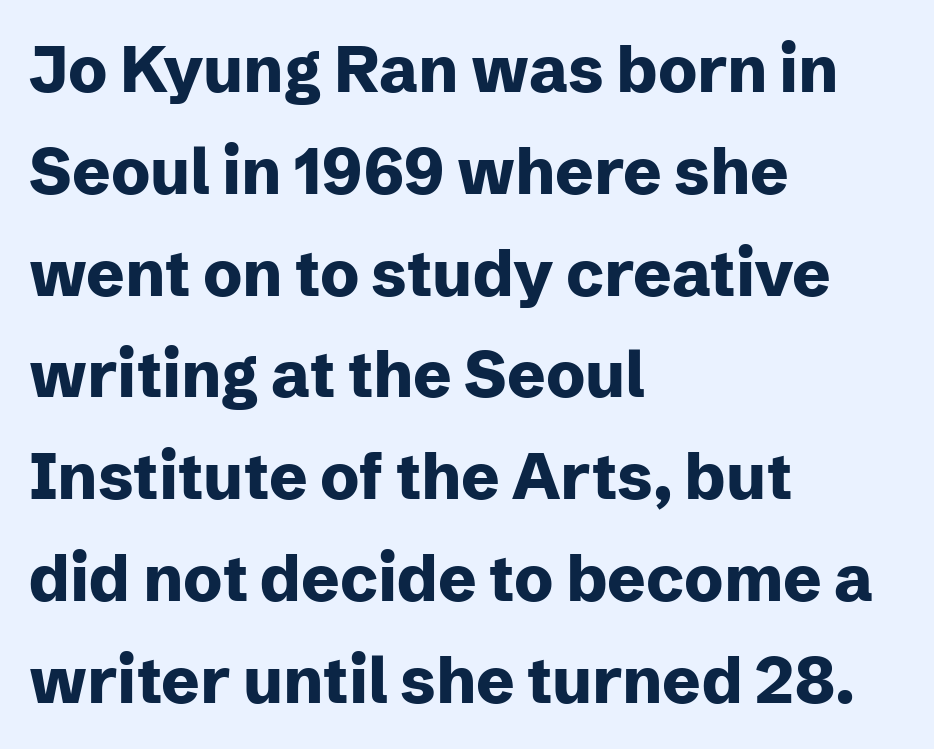
Q: Is the text bold? A: Yes.
Q: Is the text italic (slanted)? A: No, it is upright.
Q: Is the typeface a serif or a sans-serif typeface? A: Sans-serif.
Q: Is the text underlined? A: No.
Q: How is the paragraph aligned? A: Left-aligned.
Q: Is the spacing between letters normal or unusually wide? A: Normal.
Q: Is the spacing between lines tight, normal or loose? A: Normal.
Q: Width (condensed, normal, or wide)? A: Normal.
Q: Stroke contrast? A: Low.
Q: x-height? A: Medium.
Q: Monospaced? A: No.
